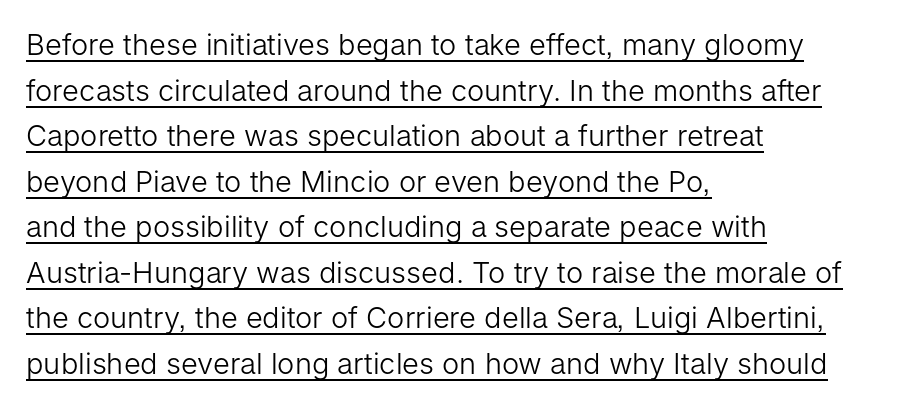
Observe the ordinary spacing: letters are neighbours, not strangers. The passage is arranged the way most books set body copy — flush left. This is roman type, the default non-slanted kind. Summary of weight: not heavy and not bold. This is underlined copy, the kind a proofreader might mark for attention. The glyphs in this specimen are sans serif.
